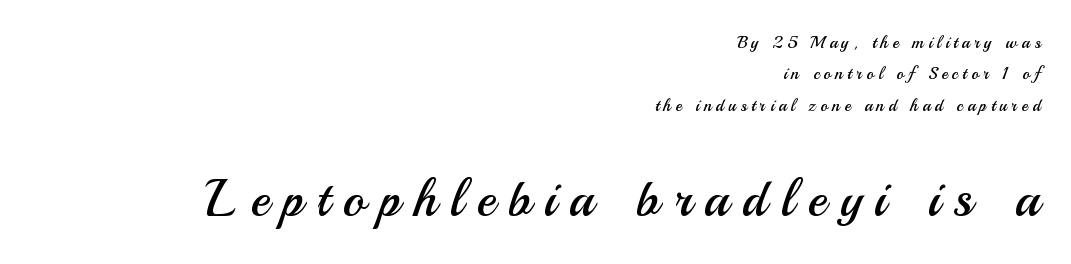
The tracking reads as deliberately expanded to a designer's eye. The letterforms sit at book weight or below. Two sizes are in play, and the larger belongs to the second block. Think of a printed novel: that variable character pitch is what you see here.
